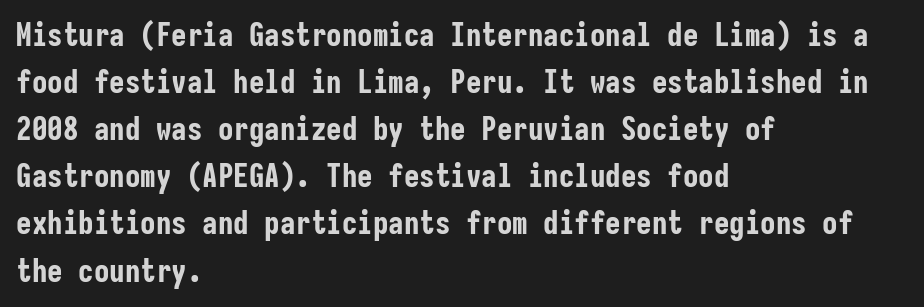
The image shows 31 px bold, condensed sans-serif type, upright, monospaced; set left-aligned, normal line spacing (1.52x), normal letter spacing, not underlined; low stroke contrast and a medium x-height.
